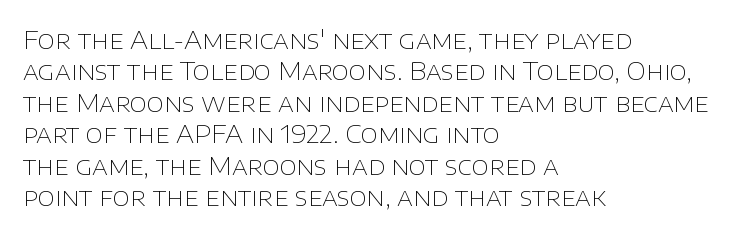
No letter is thick-stroked: the sample isn't bold. This is roman type, the default non-slanted kind. One glance says typical: line gaps are just what's usual. Plain, unruled lines of type. This sample is left-justified, so line endings fall wherever the words run out.
